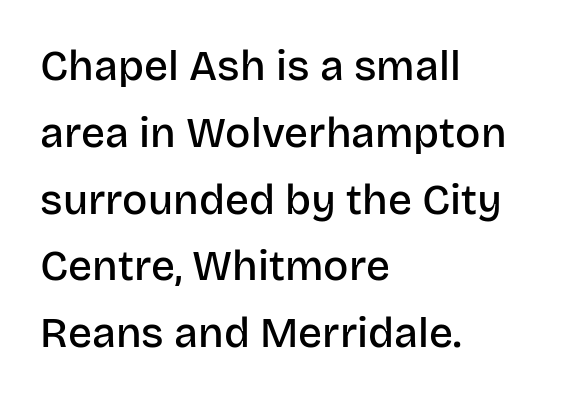
Looks like regular typesetting: each glyph gets only the width it needs. Strokes here are thickened, but only to semibold level. Line beginnings align vertically; line endings do not. Notice how the stems are strictly vertical — no italics here.
